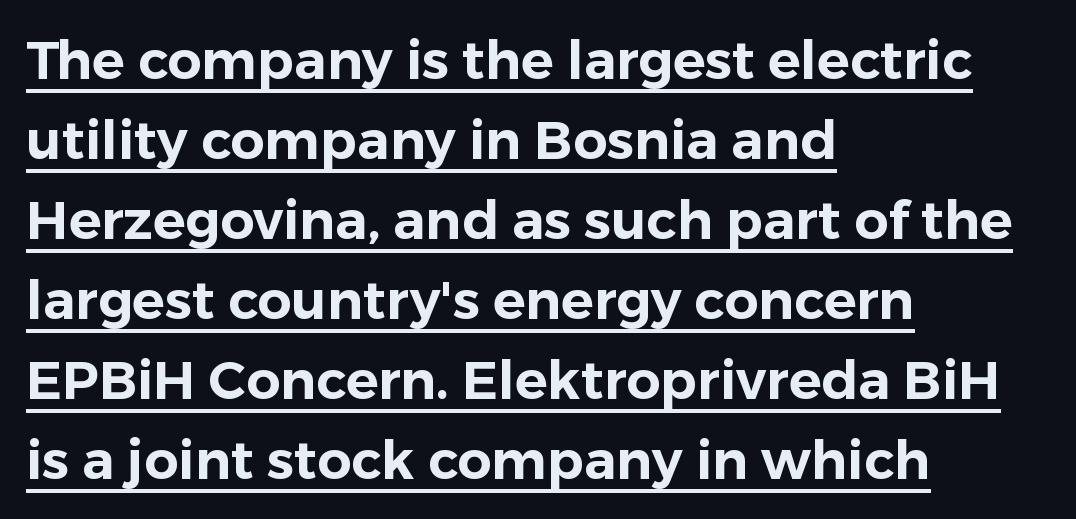
The letterforms sit shoulder to shoulder at normal distance. The letters advance in unequal steps, a hallmark of proportional type. Vertical strokes here are truly vertical. Descenders here cross a horizontal rule under the line. Typeset ragged right — the left edge is the straight one. Vertical spacing — default.
